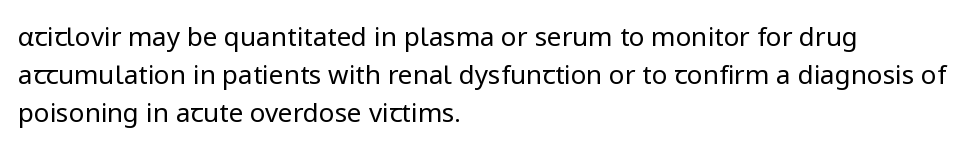
{"italic": "no", "bold": "no", "underline": "no", "align": "left", "line_spacing": "normal", "line_spacing_ratio": 1.46, "letter_spacing": "normal", "letter_spacing_em": 0.0, "glyph_px": 26}
